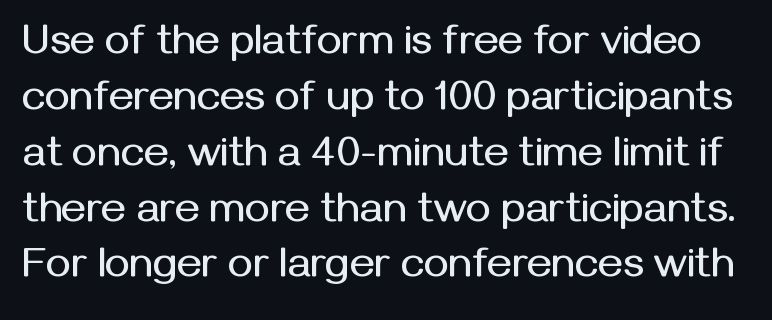
{"serif": "no", "italic": "no", "width": "normal", "stroke_contrast": "medium", "x_height": "medium", "monospaced": "no", "underline": "no", "line_spacing": "normal", "line_spacing_ratio": 1.33, "letter_spacing": "normal", "letter_spacing_em": 0.0, "glyph_px": 42}
